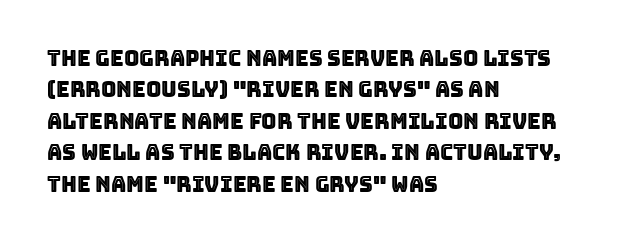
The image shows 21 px text type, upright; set left-aligned, normal line spacing (1.5x), normal letter spacing, not underlined.
